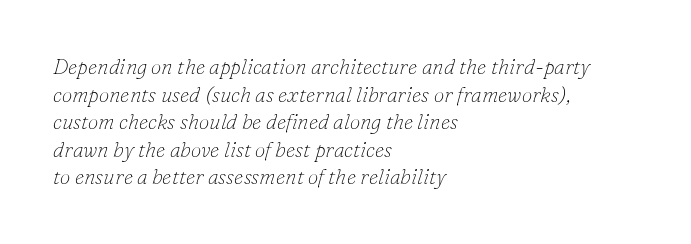
The image shows 21 px text type, italic (leaning right); set left-aligned, normal line spacing (1.31x), normal letter spacing, not underlined.
